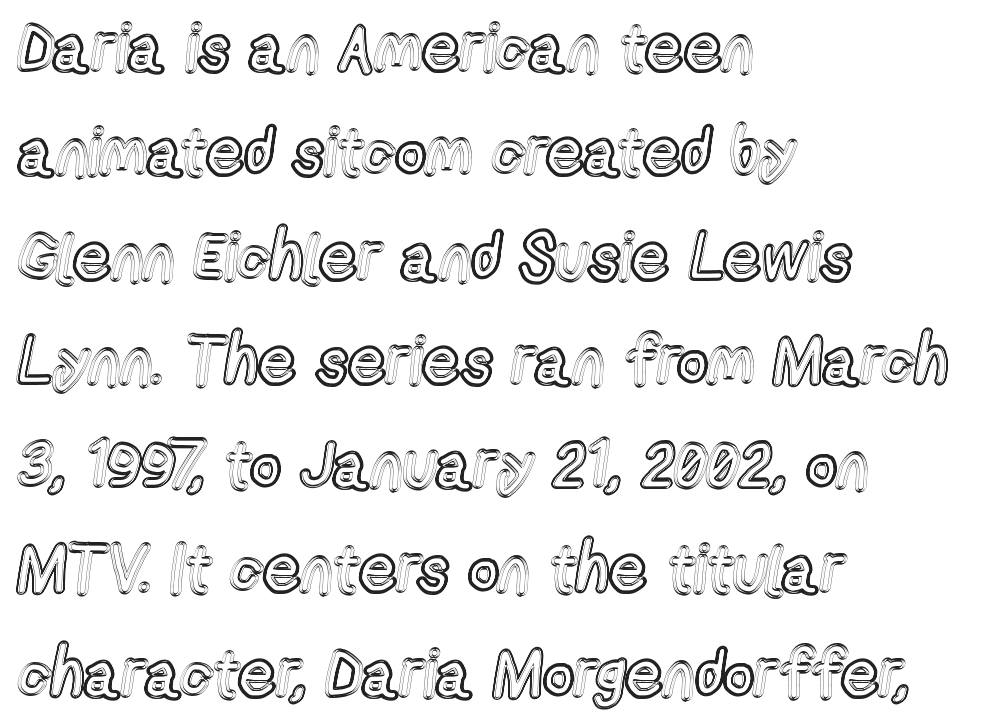
{"width": "condensed", "x_height": "medium", "monospaced": "no", "underline": "no", "align": "left", "line_spacing": "normal", "line_spacing_ratio": 1.58, "letter_spacing": "normal", "letter_spacing_em": 0.0, "glyph_px": 66}
